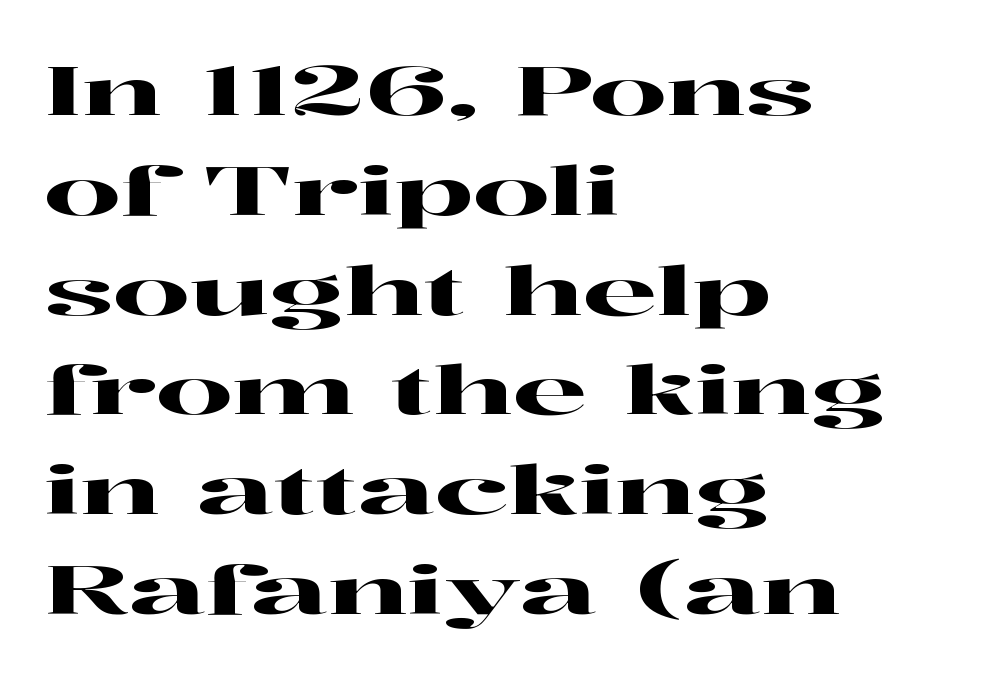
The designer went with a serif here, giving each stem small feet. What's the leading like? Ordinary, nothing unusual. Character widths vary here, with narrow letters taking less room than wide ones. Tracking value appears to be zero — textbook default spacing. Caption: multi-line text, flush left, ragged right.
